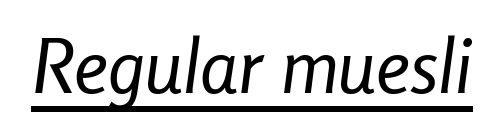
{"italic": "yes", "lean": "right", "slant_degrees": 8, "bold": "no", "weight": "regular", "width": "condensed", "stroke_contrast": "low", "x_height": "medium", "monospaced": "no", "underline": "yes", "letter_spacing": "normal", "letter_spacing_em": 0.0, "glyph_px": 75}
